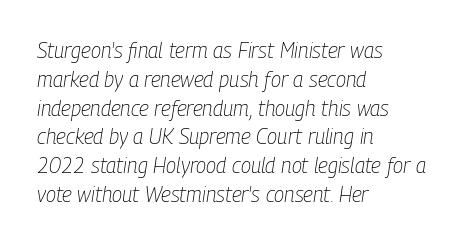
{"italic": "yes", "lean": "right", "slant_degrees": 9, "bold": "no", "underline": "no", "align": "left", "line_spacing": "normal", "line_spacing_ratio": 1.37, "letter_spacing": "normal", "letter_spacing_em": 0.0, "glyph_px": 21}
